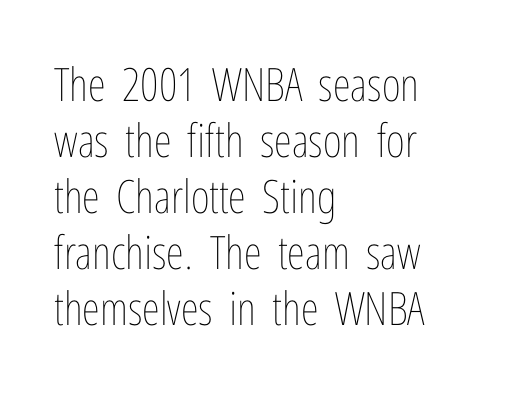
The image shows 46 px thin, condensed type, upright; set left-aligned, line spacing 1.22x, normal letter spacing, not underlined; low stroke contrast and a medium x-height.
